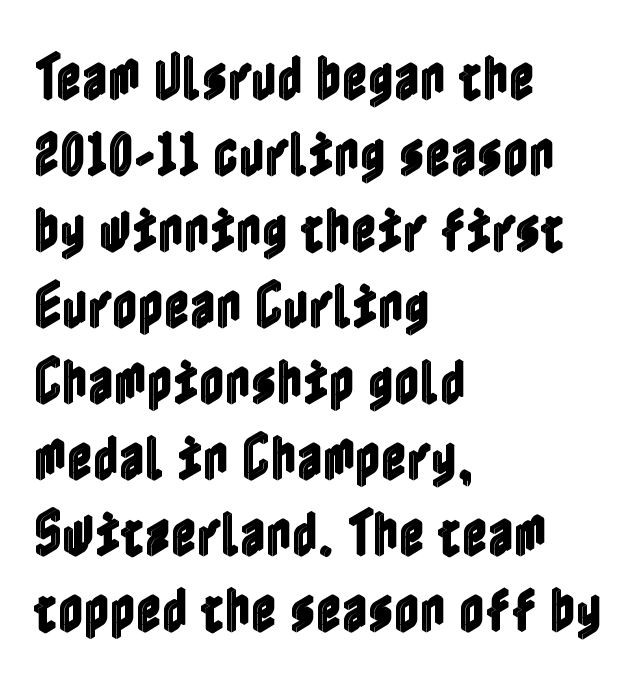
The image shows 50 px condensed type, upright; set left-aligned, normal line spacing (1.52x), normal letter spacing, not underlined; a medium x-height.
